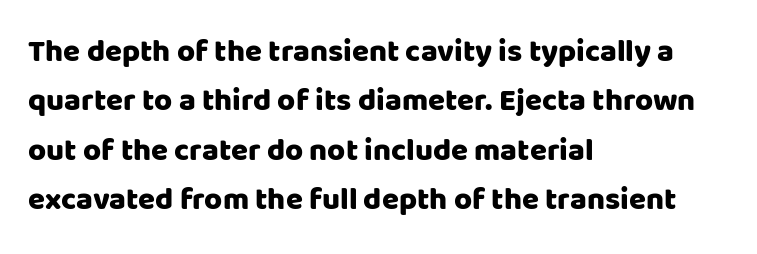
The image shows 31 px sans-serif type, upright; set left-aligned, normal line spacing (1.59x), normal letter spacing, not underlined; low stroke contrast and a large x-height.
